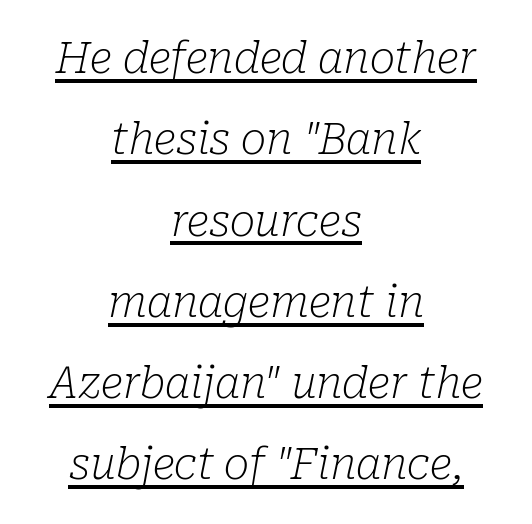
The image shows 43 px light serif type, italic (leaning right); set centered, line spacing 1.89x, normal letter spacing, underlined; low stroke contrast and a medium x-height.
